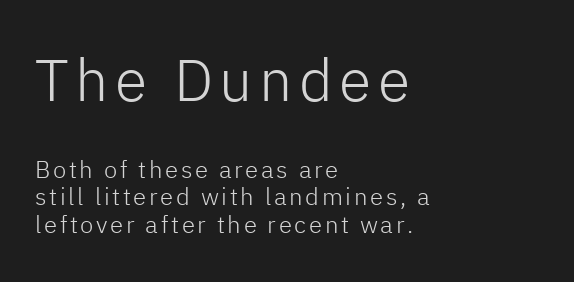
{"serif": "no", "italic": "no", "bold": "no", "weight": "light", "width": "normal", "stroke_contrast": "low", "x_height": "medium", "monospaced": "no", "underline": "no", "align": "left", "line_spacing_ratio": 1.16, "larger_block": "first", "size_ratio": 2.46, "glyph_px": 59}
